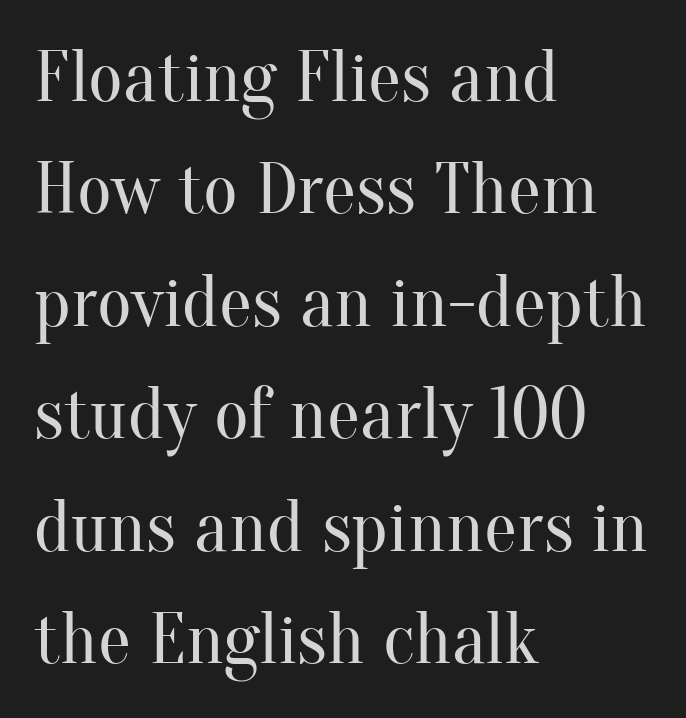
{"serif": "yes", "italic": "no", "bold": "no", "weight": "regular", "width": "normal", "stroke_contrast": "medium", "x_height": "small", "monospaced": "no", "underline": "no", "align": "left", "line_spacing": "normal", "line_spacing_ratio": 1.52, "letter_spacing": "normal", "letter_spacing_em": 0.0, "glyph_px": 74}
